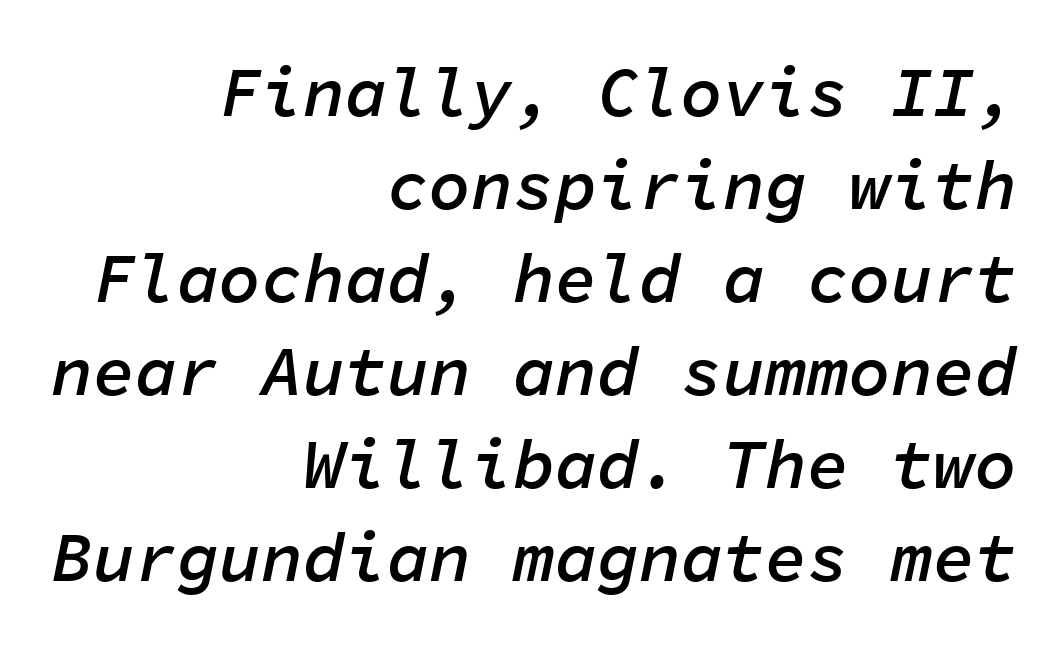
{"italic": "yes", "lean": "right", "slant_degrees": 11, "bold": "semi", "weight": "semibold", "width": "normal", "stroke_contrast": "low", "x_height": "medium", "monospaced": "yes", "underline": "no", "align": "right", "line_spacing": "normal", "line_spacing_ratio": 1.33, "letter_spacing": "normal", "letter_spacing_em": 0.0, "glyph_px": 70}
